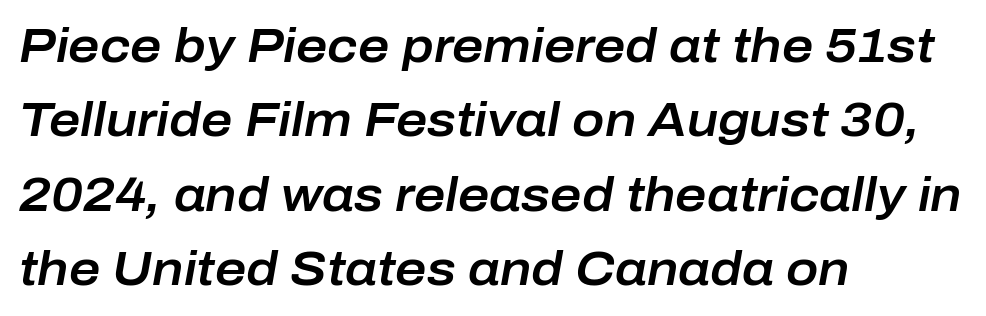
{"italic": "yes", "lean": "right", "slant_degrees": 10, "width": "normal", "stroke_contrast": "low", "x_height": "medium", "monospaced": "no", "underline": "no", "align": "left", "line_spacing": "normal", "line_spacing_ratio": 1.55, "letter_spacing": "normal", "letter_spacing_em": 0.0, "glyph_px": 48}
